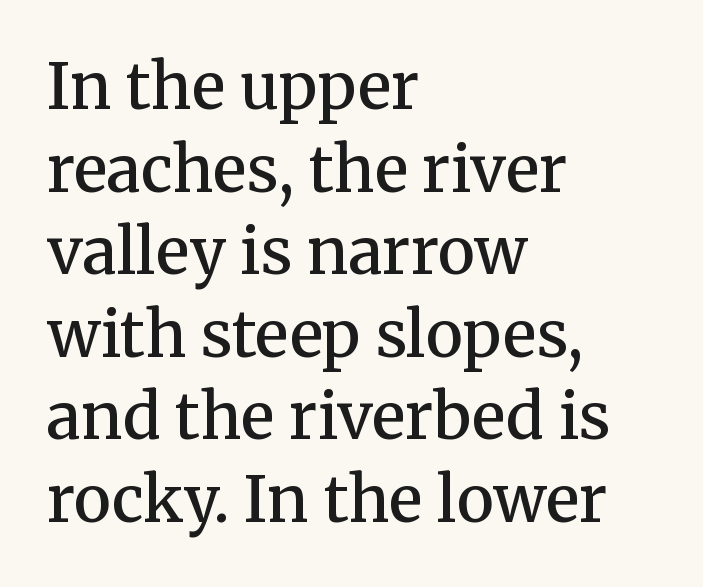
Q: Is the text bold? A: Semi-bold.
Q: Is the text italic (slanted)? A: No, it is upright.
Q: Is the typeface a serif or a sans-serif typeface? A: Serif.
Q: Is the text underlined? A: No.
Q: How is the paragraph aligned? A: Left-aligned.
Q: Is the spacing between letters normal or unusually wide? A: Normal.
Q: Is the spacing between lines tight, normal or loose? A: Normal.
Q: Width (condensed, normal, or wide)? A: Normal.
Q: Stroke contrast? A: Medium.
Q: x-height? A: Medium.
Q: Monospaced? A: No.
